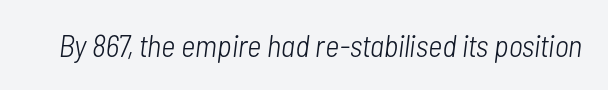
{"italic": "yes", "lean": "right", "slant_degrees": 7, "bold": "no", "weight": "light", "width": "condensed", "stroke_contrast": "low", "x_height": "medium", "monospaced": "no", "underline": "no", "letter_spacing": "normal", "letter_spacing_em": 0.0, "glyph_px": 31}
